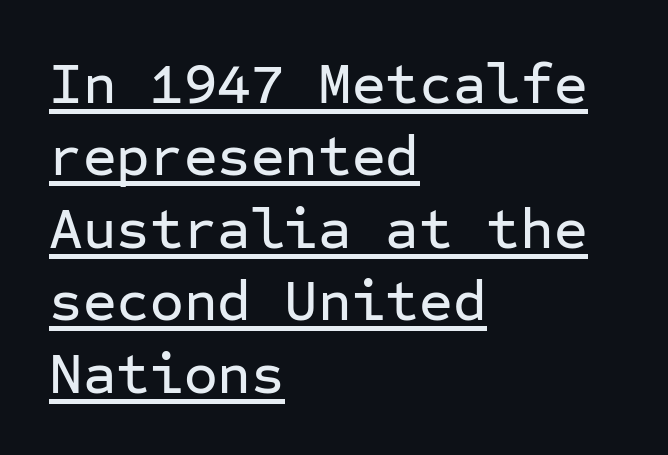
Q: Is the text italic (slanted)? A: No, it is upright.
Q: Is the typeface a serif or a sans-serif typeface? A: Sans-serif.
Q: Is the text underlined? A: Yes.
Q: How is the paragraph aligned? A: Left-aligned.
Q: Is the spacing between letters normal or unusually wide? A: Normal.
Q: Is the spacing between lines tight, normal or loose? A: Normal.
Q: Width (condensed, normal, or wide)? A: Normal.
Q: Stroke contrast? A: Low.
Q: x-height? A: Medium.
Q: Monospaced? A: Yes.
